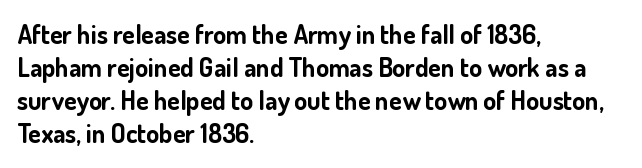
The leading is moderate, giving the passage an even texture. A dark, heavy texture on the line: the type is bold. Descenders hang freely into open space. Letter spacing: default. Notice how the passage keeps a crisp vertical edge on the left only. This is roman type, the default non-slanted kind.
